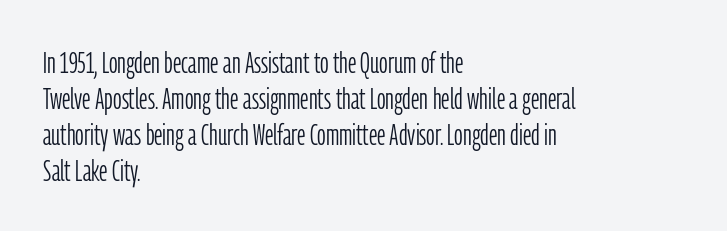
{"serif": "no", "italic": "no", "bold": "no", "weight": "light", "width": "condensed", "stroke_contrast": "low", "x_height": "medium", "monospaced": "no", "underline": "no", "align": "left", "line_spacing_ratio": 1.2, "letter_spacing": "normal", "letter_spacing_em": 0.0, "glyph_px": 30}
